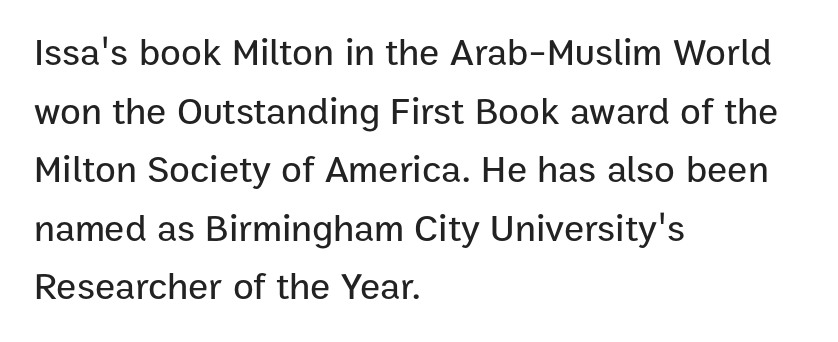
Q: Is the text italic (slanted)? A: No, it is upright.
Q: Is the typeface a serif or a sans-serif typeface? A: Sans-serif.
Q: Is the text underlined? A: No.
Q: How is the paragraph aligned? A: Left-aligned.
Q: Is the spacing between letters normal or unusually wide? A: Normal.
Q: Is the spacing between lines tight, normal or loose? A: Normal.
Q: Width (condensed, normal, or wide)? A: Normal.
Q: Stroke contrast? A: Low.
Q: x-height? A: Medium.
Q: Monospaced? A: No.
